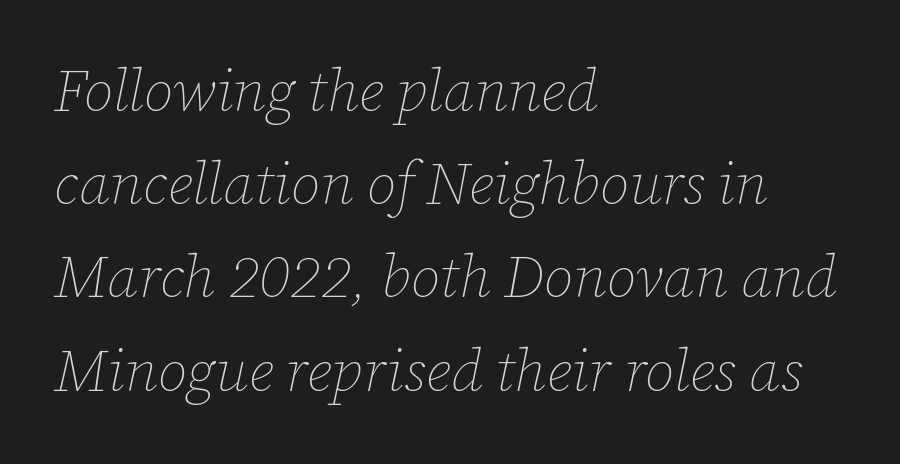
Decoration check: the copy has no underline. One glance says typical: line gaps are just what's usual. The letters look calm and open, with moderate or lighter stems. Spacing verdict: proportional, widths tailored to each character.
